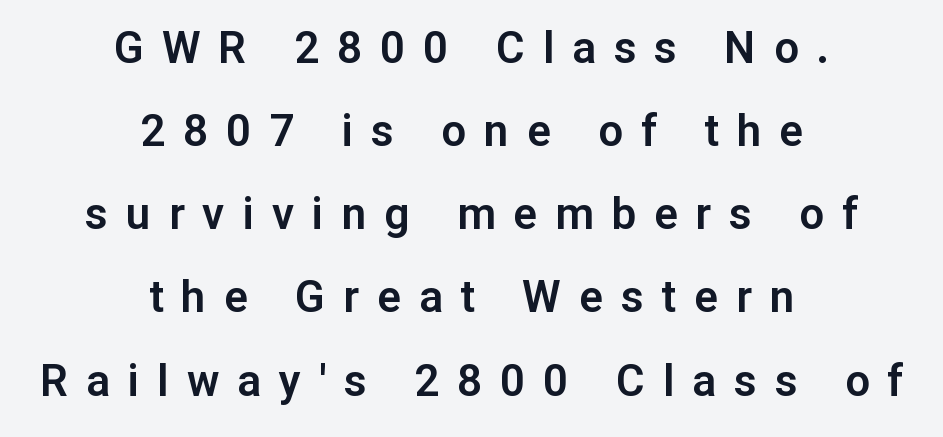
The tracking jumps out immediately: characters are airy and widely separated. The typeface chosen for these lines omits serifs. Note the varied advance widths — an 'i' is clearly narrower than an 'm'. Just letters on the line, the space beneath them empty.
